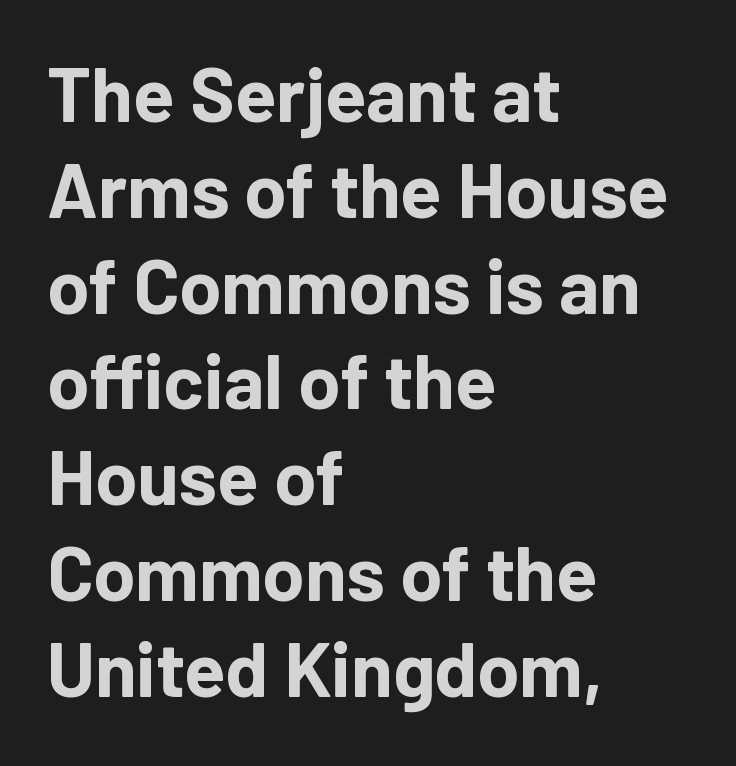
The image shows 76 px bold sans-serif type, upright; set left-aligned, normal line spacing (1.26x), normal letter spacing, not underlined; low stroke contrast and a medium x-height.
